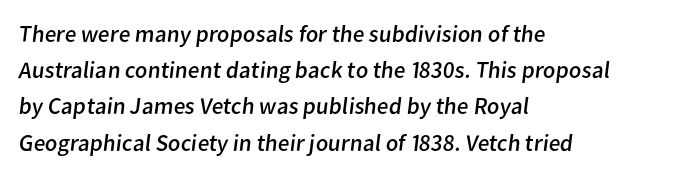
{"bold": "no", "underline": "no", "align": "left", "line_spacing": "normal", "line_spacing_ratio": 1.51, "letter_spacing": "normal", "letter_spacing_em": 0.0, "glyph_px": 24}
